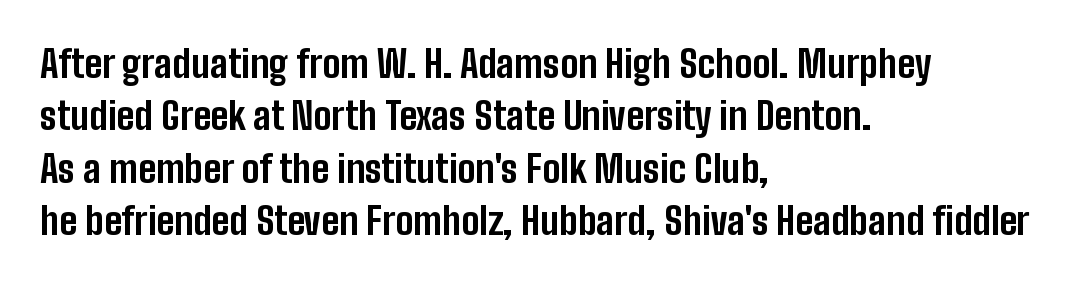
The image shows 38 px bold, condensed sans-serif type, upright; set left-aligned, normal line spacing (1.38x), normal letter spacing, not underlined; low stroke contrast and a medium x-height.
